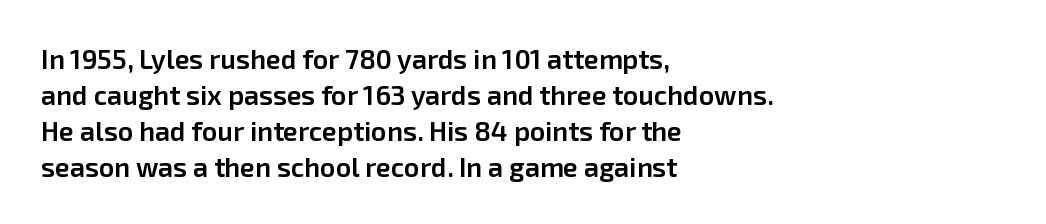
The image shows 27 px text type, upright; set left-aligned, normal line spacing (1.33x), normal letter spacing, not underlined.
